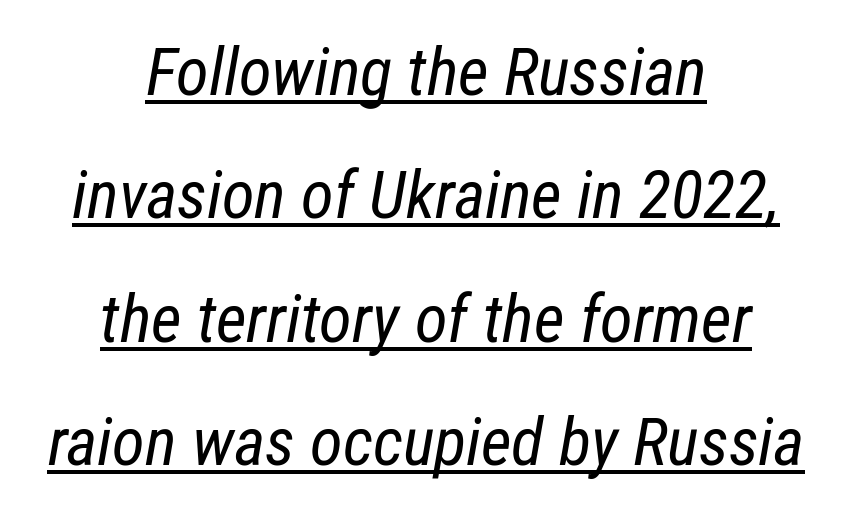
Q: Is the text bold? A: No.
Q: Is the text italic (slanted)? A: Yes, it leans right by about 12 degrees.
Q: Is the text underlined? A: Yes.
Q: How is the paragraph aligned? A: Centered.
Q: Is the spacing between letters normal or unusually wide? A: Normal.
Q: Width (condensed, normal, or wide)? A: Condensed.
Q: Stroke contrast? A: Low.
Q: x-height? A: Medium.
Q: Monospaced? A: No.
